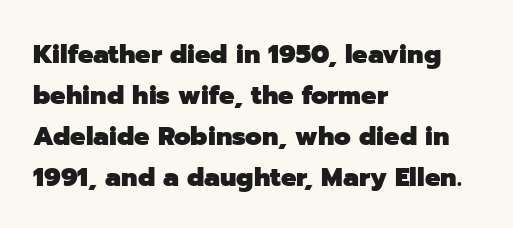
Line beginnings align vertically; line endings do not. Between one letter and the next there's only the usual sliver of space. Notice how descenders clear the ascenders below comfortably — that's standard leading. Does the lettering tilt? It doesn't — this is upright. Letters rest on an invisible, unmarked baseline.
